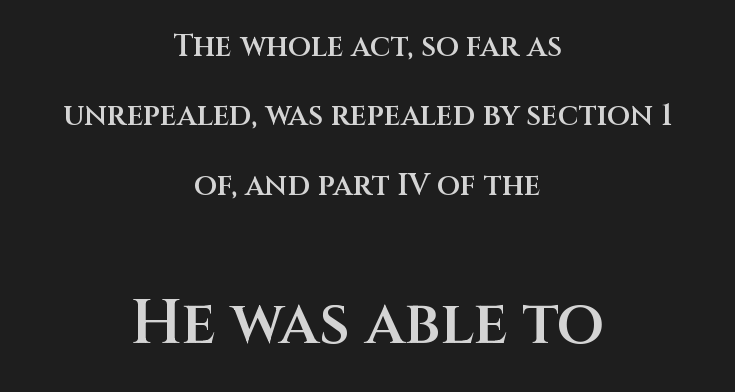
The image shows 61 px semibold sans-serif type, upright; set centered, loose line spacing (2.31x), normal letter spacing, not underlined; the second (bottom) block is 2.03x larger; medium stroke contrast and a large x-height.
